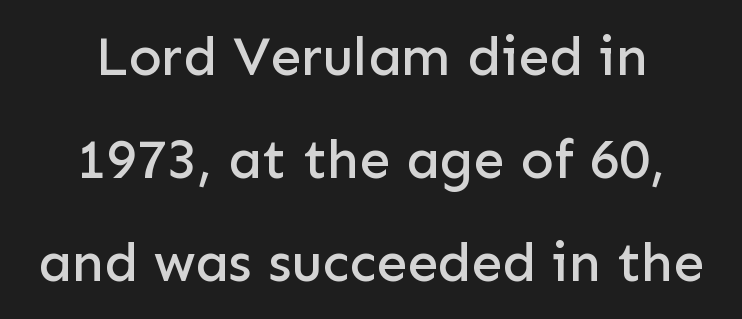
The lines in this sample share a center point and differ in where they start and stop. Unmarked baselines from the first word to the last. To sum up the face: it is a sans, with no serifs. Glyph-to-glyph distance matches everyday printed text. The face used here is proportionally spaced, like ordinary book or web type.
